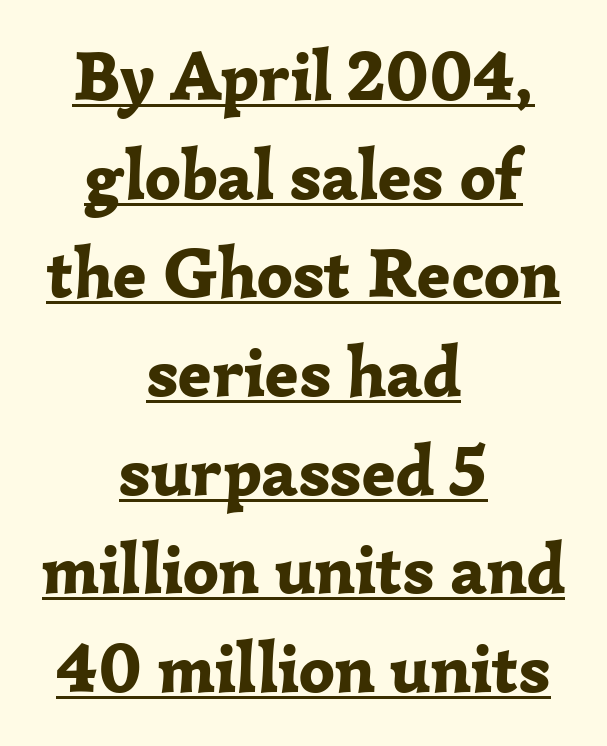
{"serif": "yes", "italic": "no", "bold": "yes", "weight": "bold", "width": "normal", "stroke_contrast": "low", "x_height": "medium", "monospaced": "no", "underline": "yes", "align": "center", "line_spacing": "normal", "line_spacing_ratio": 1.41, "letter_spacing": "normal", "letter_spacing_em": 0.0, "glyph_px": 70}
